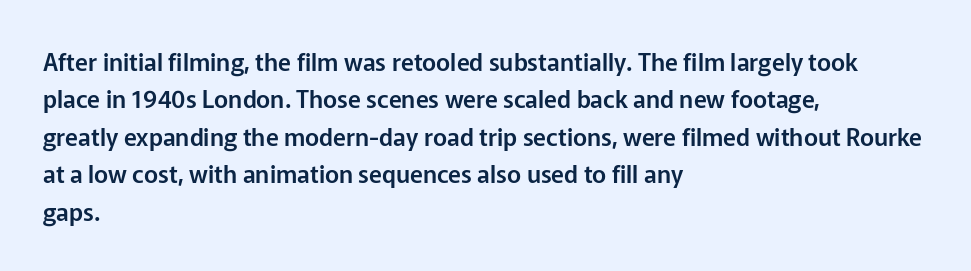
Q: Is the text italic (slanted)? A: No, it is upright.
Q: Is the text underlined? A: No.
Q: How is the paragraph aligned? A: Left-aligned.
Q: Is the spacing between letters normal or unusually wide? A: Normal.
Q: Is the spacing between lines tight, normal or loose? A: Normal.
